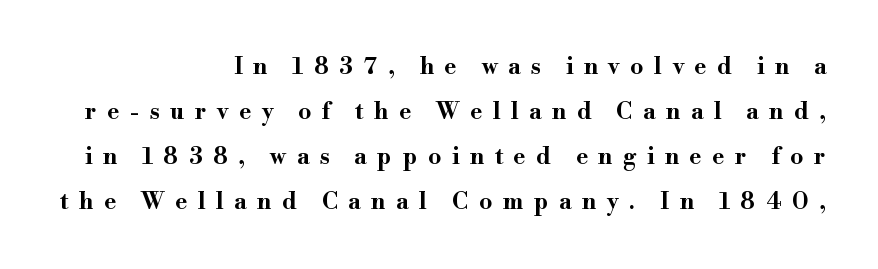
Q: Is the text bold? A: Yes.
Q: Is the text italic (slanted)? A: No, it is upright.
Q: Is the text underlined? A: No.
Q: How is the paragraph aligned? A: Right-aligned.
Q: Is the spacing between letters normal or unusually wide? A: Unusually wide.
Q: Is the spacing between lines tight, normal or loose? A: Loose.
